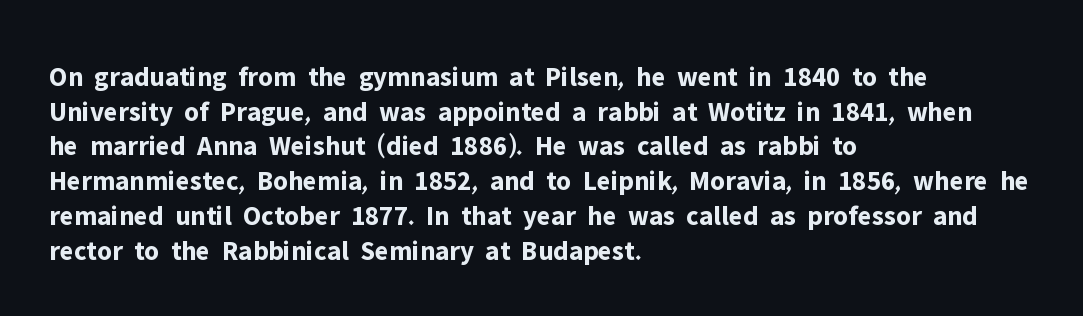
Spacing verdict: proportional, widths tailored to each character. The face used here has the dense, thick strokes of a bold. Posture: upright roman. Type without underlining. Students, note that the glyphs here touch the page at normal intervals. The text was rendered using a sans face with plain stroke endings.
